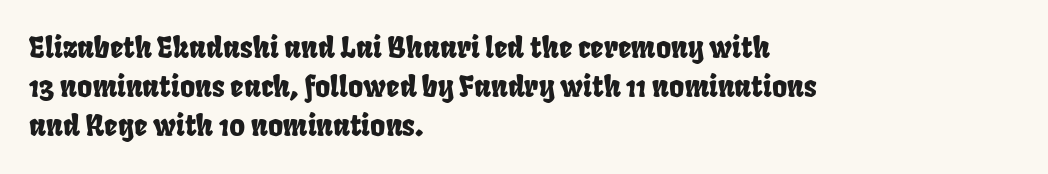
Q: Is the typeface a serif or a sans-serif typeface? A: Sans-serif.
Q: Is the text underlined? A: No.
Q: How is the paragraph aligned? A: Left-aligned.
Q: Is the spacing between letters normal or unusually wide? A: Normal.
Q: Is the spacing between lines tight, normal or loose? A: Normal.
Q: Width (condensed, normal, or wide)? A: Condensed.
Q: Stroke contrast? A: Low.
Q: x-height? A: Large.
Q: Monospaced? A: No.
